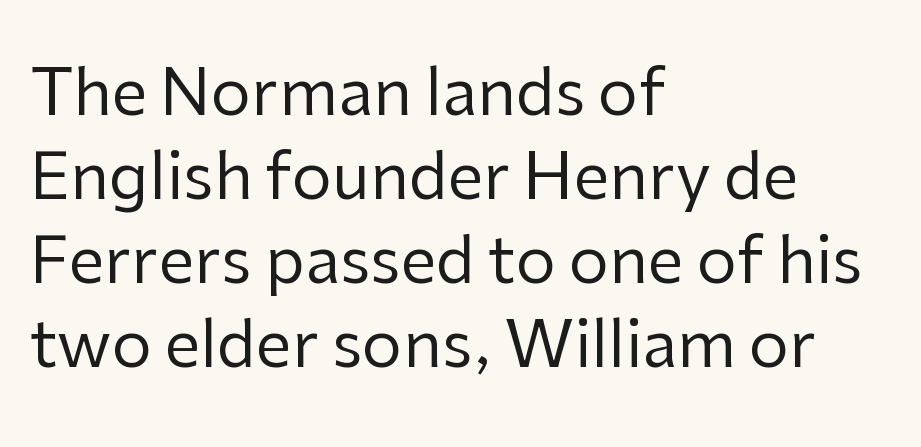
{"serif": "no", "italic": "no", "bold": "no", "weight": "regular", "width": "normal", "stroke_contrast": "low", "x_height": "medium", "monospaced": "no", "underline": "no", "align": "left", "line_spacing": "normal", "line_spacing_ratio": 1.31, "letter_spacing": "normal", "letter_spacing_em": 0.0, "glyph_px": 64}
